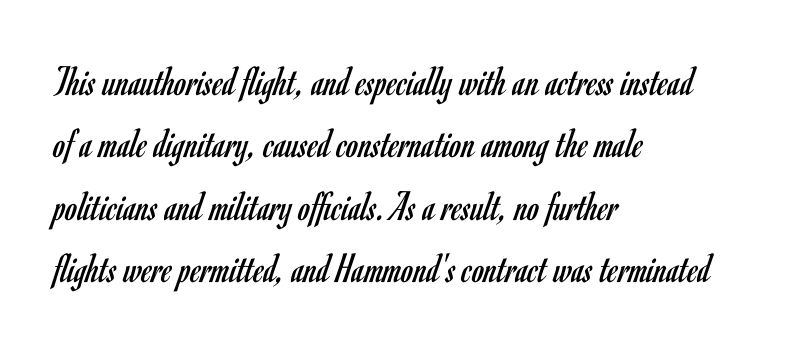
{"serif": "no", "bold": "no", "weight": "regular", "width": "condensed", "stroke_contrast": "low", "x_height": "small", "monospaced": "no", "underline": "no", "align": "left", "line_spacing": "normal", "line_spacing_ratio": 1.45, "letter_spacing": "normal", "letter_spacing_em": 0.0, "glyph_px": 43}
